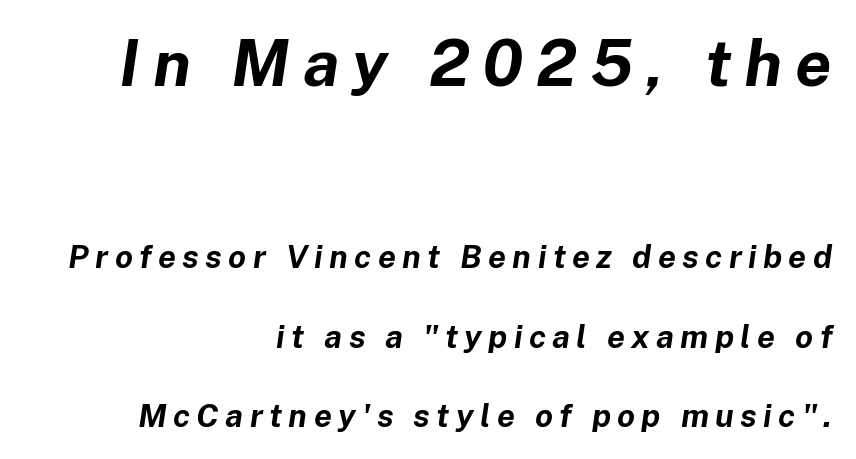
Q: Is the text bold? A: Yes.
Q: Is the text italic (slanted)? A: Yes, it leans right by about 8 degrees.
Q: Is the text underlined? A: No.
Q: How is the paragraph aligned? A: Right-aligned.
Q: Is the spacing between letters normal or unusually wide? A: Unusually wide.
Q: Is the spacing between lines tight, normal or loose? A: Loose.
Q: Which block of text is set in a larger size, the first (top) or the second (bottom)? A: The first (top) one.
Q: Width (condensed, normal, or wide)? A: Normal.
Q: Stroke contrast? A: Low.
Q: x-height? A: Medium.
Q: Monospaced? A: No.
